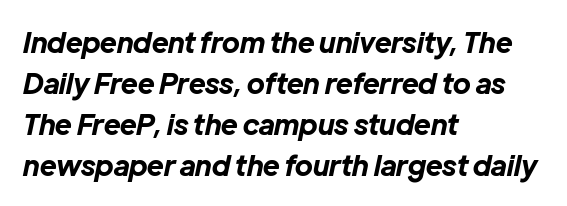
Style check: oblique. Honestly, the row spacing looks completely unremarkable. Look at the tracking — it's just the regular setting, nothing added. Beneath every word, the page is bare. The characters look thick and weighty, a clear bold. The passage is arranged the way most books set body copy — flush left.
